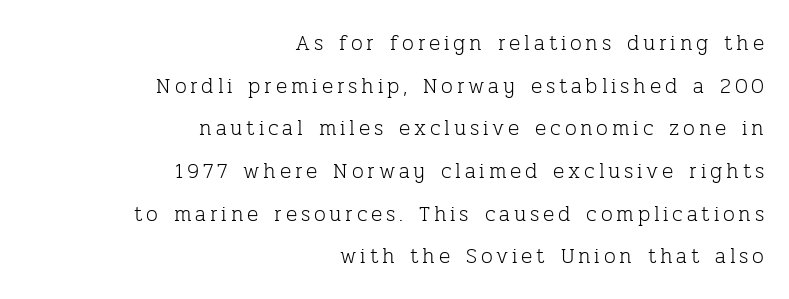
Q: Is the text bold? A: No.
Q: Is the text italic (slanted)? A: No, it is upright.
Q: Is the text underlined? A: No.
Q: How is the paragraph aligned? A: Right-aligned.
Q: Is the spacing between lines tight, normal or loose? A: Loose.
